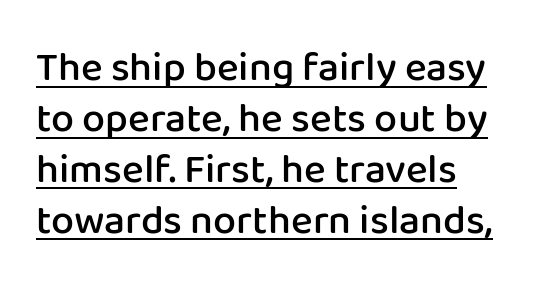
{"serif": "no", "italic": "no", "bold": "semi", "weight": "semibold", "width": "normal", "stroke_contrast": "low", "x_height": "medium", "monospaced": "no", "underline": "yes", "align": "left", "line_spacing_ratio": 1.24, "letter_spacing": "normal", "letter_spacing_em": 0.0, "glyph_px": 41}
